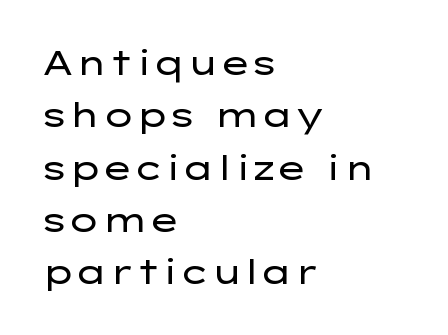
{"serif": "no", "italic": "no", "bold": "no", "weight": "regular", "width": "wide", "stroke_contrast": "low", "x_height": "medium", "monospaced": "no", "underline": "no", "align": "left", "line_spacing": "normal", "line_spacing_ratio": 1.54, "letter_spacing": "normal", "letter_spacing_em": 0.0, "glyph_px": 34}
